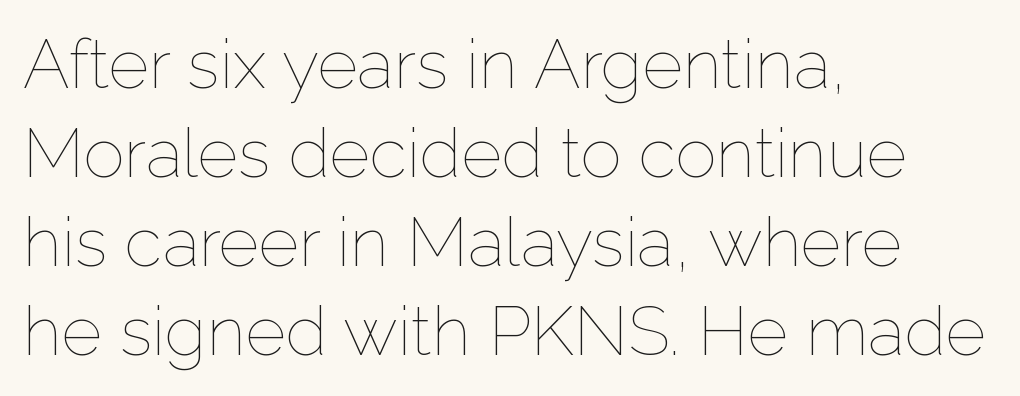
Spacing verdict: proportional, widths tailored to each character. Words float on clear page, feet unadorned. Notice how the passage keeps a crisp vertical edge on the left only. The type is set solid horizontally, with unmodified tracking. Ascenders rise straight up at ninety degrees.
